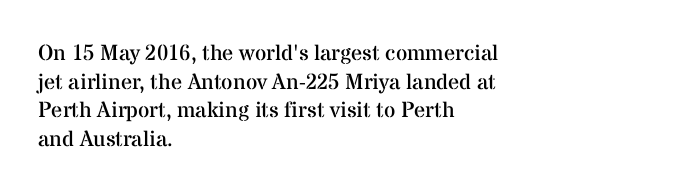
Check the space under the baseline: it is left empty. Characters follow at the spacing the type designer built in. These glyphs show unthickened strokes, regular width or finer. This is the regular roman posture of the typeface. A typesetter would call this leading conventional body-copy spacing. The compositor pushed each line to the left boundary.
